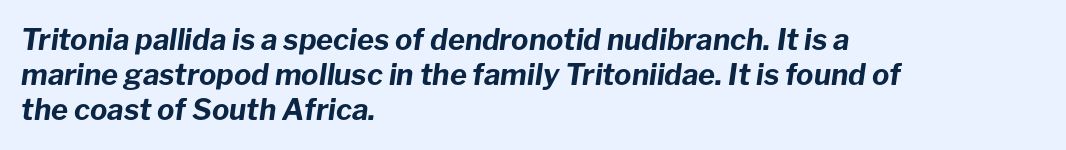
{"italic": "yes", "lean": "right", "slant_degrees": 8, "bold": "yes", "weight": "bold", "width": "normal", "stroke_contrast": "low", "x_height": "medium", "monospaced": "no", "underline": "no", "align": "left", "line_spacing_ratio": 1.21, "letter_spacing": "normal", "letter_spacing_em": 0.0, "glyph_px": 29}
